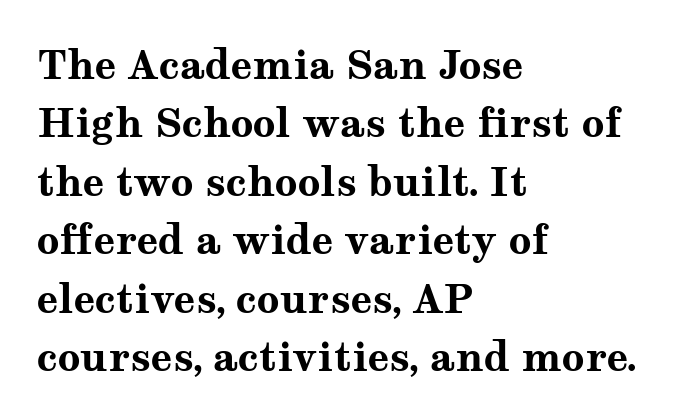
Posture: vertical. The space between consecutive lines is moderate. Proportional: the letters do not fall into vertical columns. The letters sit at their default tracking, neither squeezed nor spread. How heavy is the stroke? Heavy — this is a bold. Reading down the block, your eye returns to a fixed left position each line.
